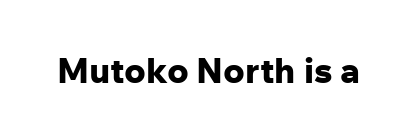
The image shows 35 px bold sans-serif type, upright; set normal letter spacing, not underlined; low stroke contrast and a medium x-height.
